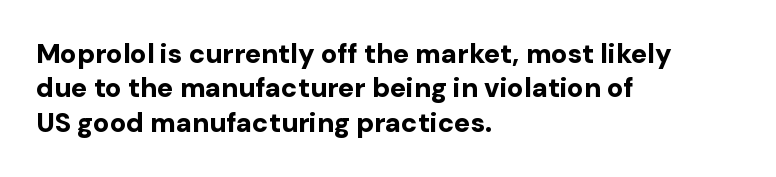
The image shows 27 px bold type, upright; set left-aligned, normal line spacing (1.27x), normal letter spacing, not underlined.
